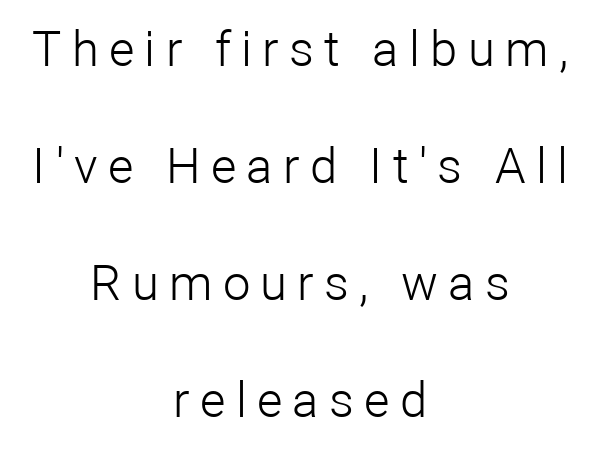
It's the straight-up-and-down kind of type. Reading down the block, each line starts at a different indent, mirrored at its end. Descenders are the only things crossing below the line. The letters look calm and open, with moderate or lighter stems. The designer went with a sans here, leaving each stem footless. The letters are spread apart with noticeably loose tracking.
